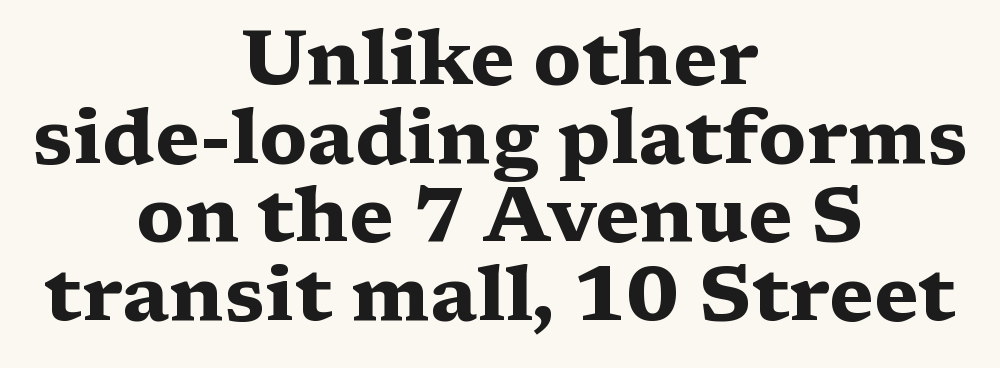
Q: Is the text bold? A: Yes.
Q: Is the text italic (slanted)? A: No, it is upright.
Q: Is the typeface a serif or a sans-serif typeface? A: Serif.
Q: Is the text underlined? A: No.
Q: How is the paragraph aligned? A: Centered.
Q: Is the spacing between letters normal or unusually wide? A: Normal.
Q: Is the spacing between lines tight, normal or loose? A: Tight.
Q: Width (condensed, normal, or wide)? A: Wide.
Q: Stroke contrast? A: Medium.
Q: x-height? A: Medium.
Q: Monospaced? A: No.
